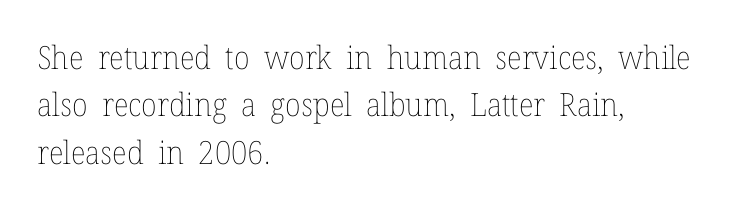
The image shows 32 px thin type, upright; set left-aligned, normal line spacing (1.48x), normal letter spacing, not underlined; low stroke contrast and a medium x-height.
